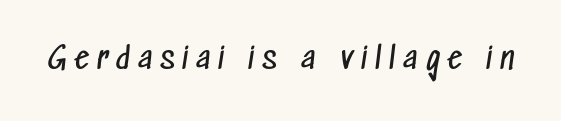
{"serif": "no", "bold": "no", "weight": "regular", "width": "condensed", "stroke_contrast": "low", "x_height": "medium", "monospaced": "no", "underline": "no", "letter_spacing": "wide", "letter_spacing_em": 0.27, "glyph_px": 30}
